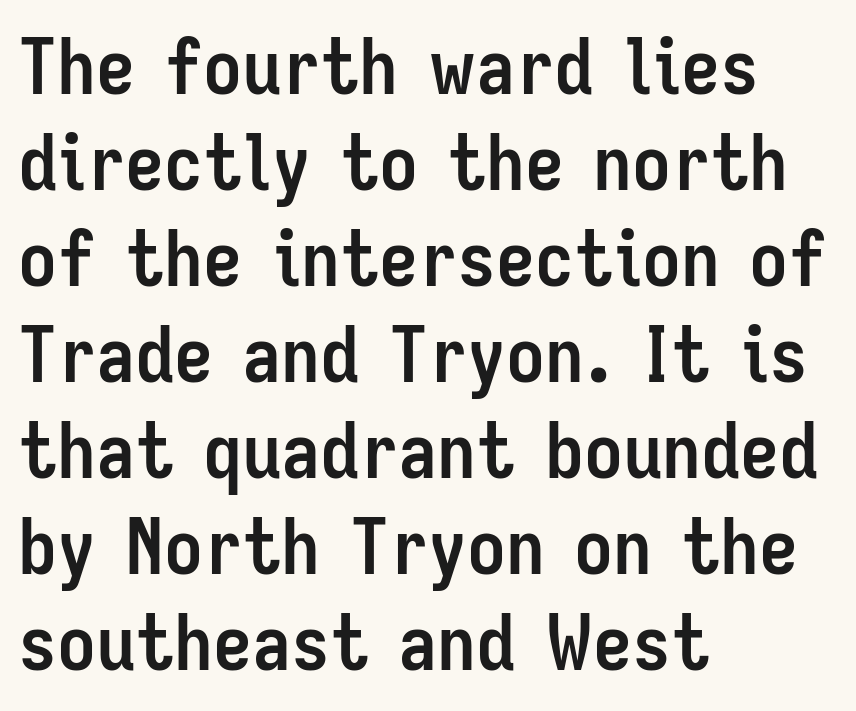
The image shows 78 px semibold, condensed sans-serif type, upright; set left-aligned, line spacing 1.23x, normal letter spacing, not underlined; low stroke contrast and a medium x-height.
